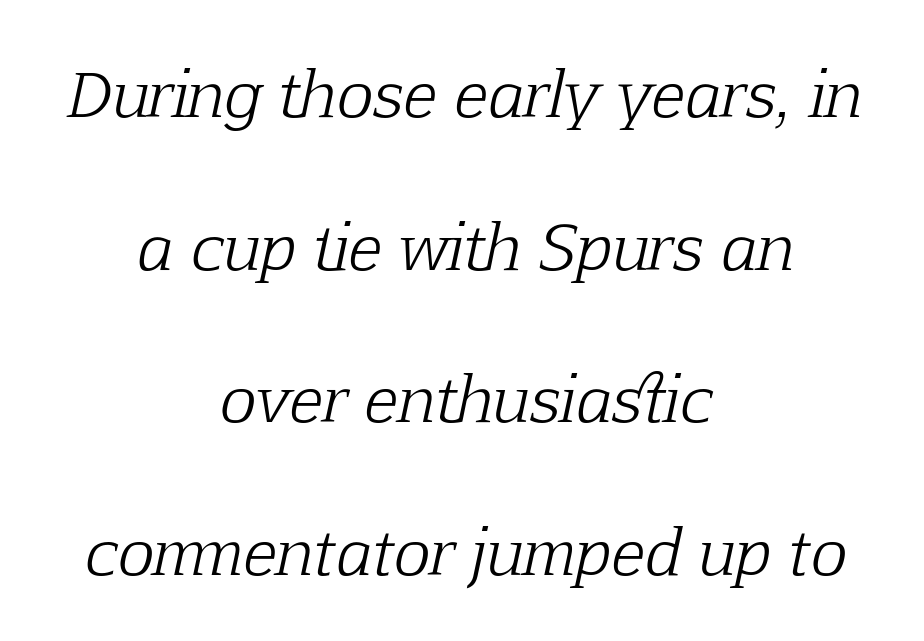
{"serif": "yes", "italic": "yes", "lean": "right", "slant_degrees": 12, "bold": "no", "weight": "light", "width": "normal", "stroke_contrast": "low", "x_height": "medium", "monospaced": "no", "underline": "no", "align": "center", "line_spacing": "loose", "line_spacing_ratio": 2.46, "letter_spacing": "normal", "letter_spacing_em": 0.0, "glyph_px": 62}
